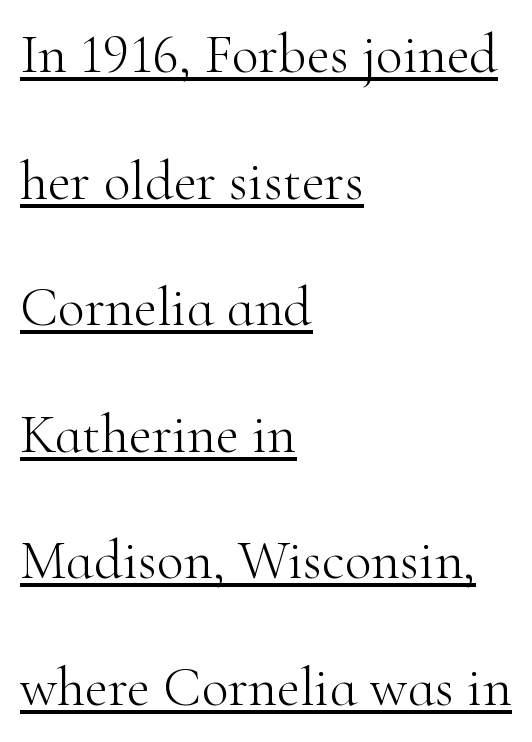
The image shows 56 px light serif type, upright; set left-aligned, loose line spacing (2.26x), normal letter spacing, underlined; high stroke contrast and a small x-height.
